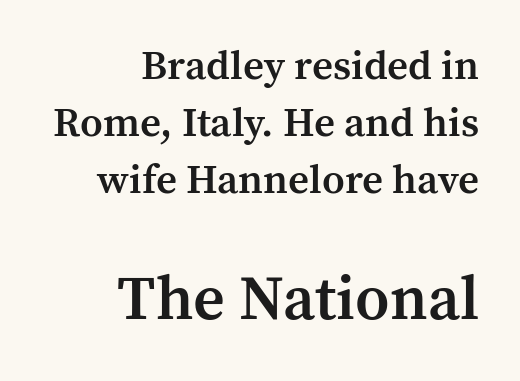
The image shows 62 px semibold serif type, upright; set right-aligned, normal line spacing (1.39x), normal letter spacing, not underlined; the second (bottom) block is 1.51x larger; medium stroke contrast and a medium x-height.
